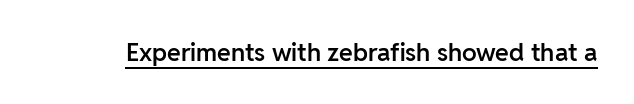
The image shows 25 px text type, upright; set normal letter spacing, underlined.
